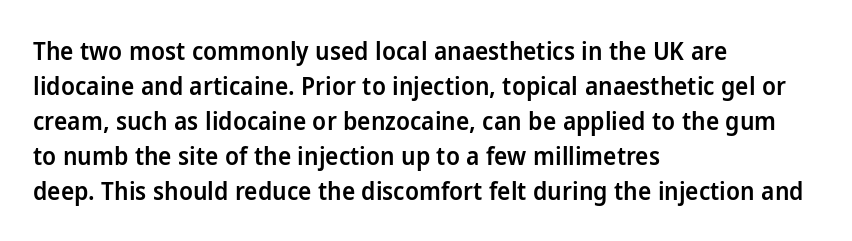
Q: Is the text bold? A: Semi-bold.
Q: Is the text italic (slanted)? A: No, it is upright.
Q: Is the text underlined? A: No.
Q: How is the paragraph aligned? A: Left-aligned.
Q: Is the spacing between letters normal or unusually wide? A: Normal.
Q: Is the spacing between lines tight, normal or loose? A: Normal.
